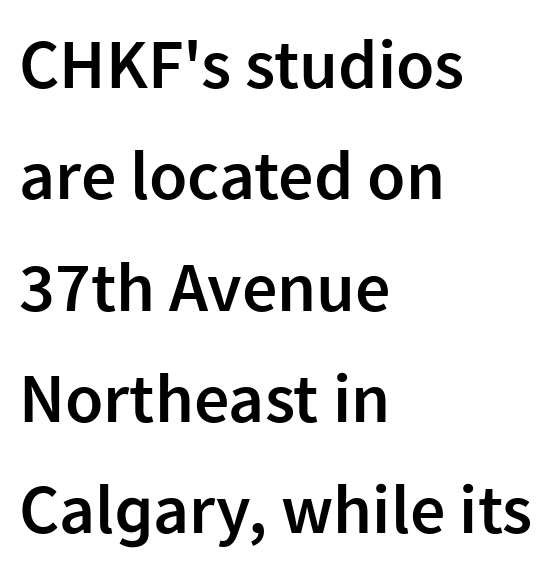
The image shows 70 px semibold sans-serif type, upright; set left-aligned, normal line spacing (1.59x), normal letter spacing, not underlined; low stroke contrast and a medium x-height.
